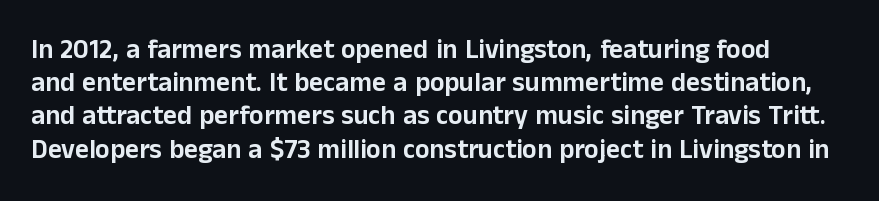
The image shows 27 px text type, upright; set line spacing 1.23x, normal letter spacing, not underlined.
